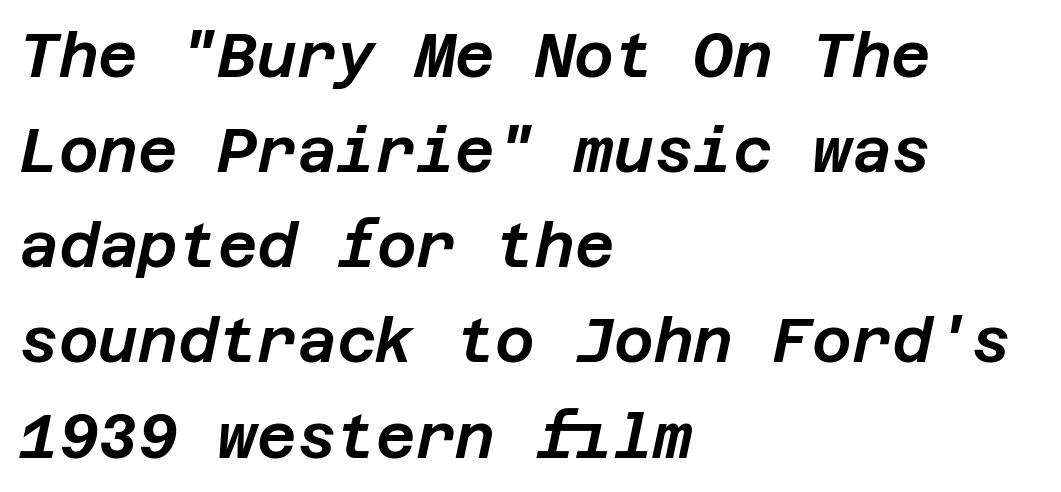
Bare-footed words on every line. Tracking here is standard; glyphs follow each other at the usual distance. The whole block is typeset with a tilt. Line beginnings align vertically; line endings do not. One glance says typical: line gaps are just what's usual.
